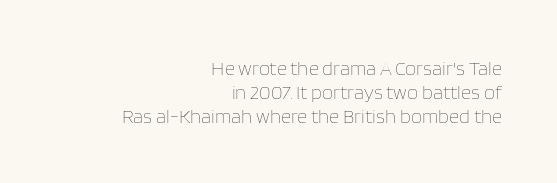
{"italic": "no", "bold": "no", "underline": "no", "align": "right", "line_spacing_ratio": 1.2, "letter_spacing": "normal", "letter_spacing_em": 0.0, "glyph_px": 20}
